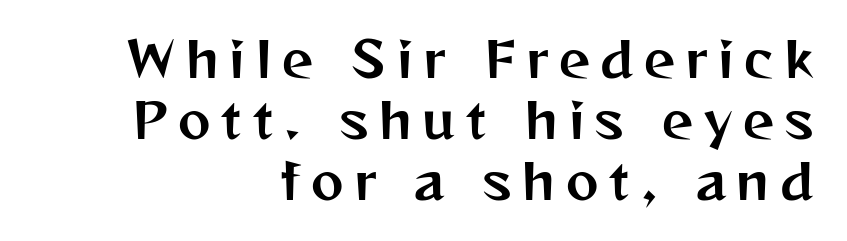
{"serif": "no", "italic": "no", "width": "normal", "stroke_contrast": "medium", "x_height": "medium", "monospaced": "no", "underline": "no", "align": "right", "line_spacing": "normal", "line_spacing_ratio": 1.25, "letter_spacing": "wide", "letter_spacing_em": 0.22, "glyph_px": 49}
